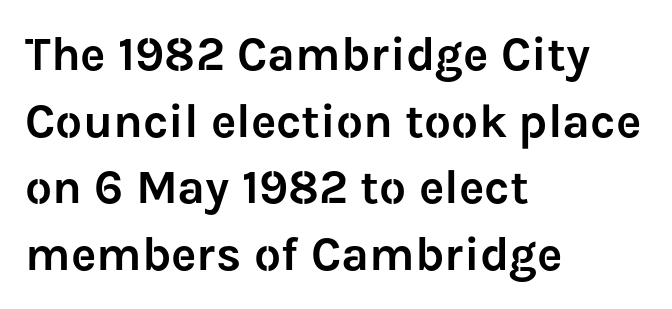
The image shows 48 px sans-serif type, upright; set left-aligned, normal line spacing (1.39x), normal letter spacing, not underlined; low stroke contrast and a medium x-height.
